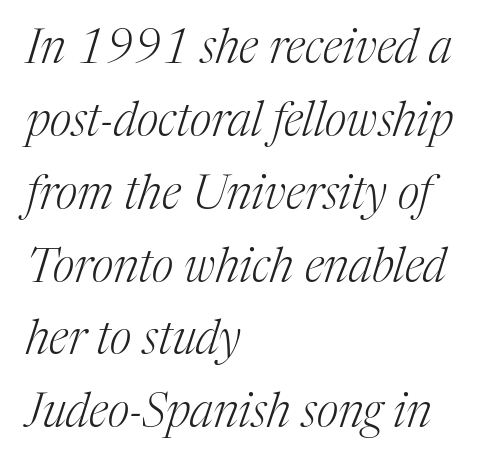
{"serif": "yes", "italic": "yes", "lean": "right", "slant_degrees": 17, "bold": "no", "weight": "light", "width": "normal", "stroke_contrast": "medium", "x_height": "medium", "monospaced": "no", "underline": "no", "align": "left", "line_spacing": "normal", "line_spacing_ratio": 1.55, "letter_spacing": "normal", "letter_spacing_em": 0.0, "glyph_px": 47}
